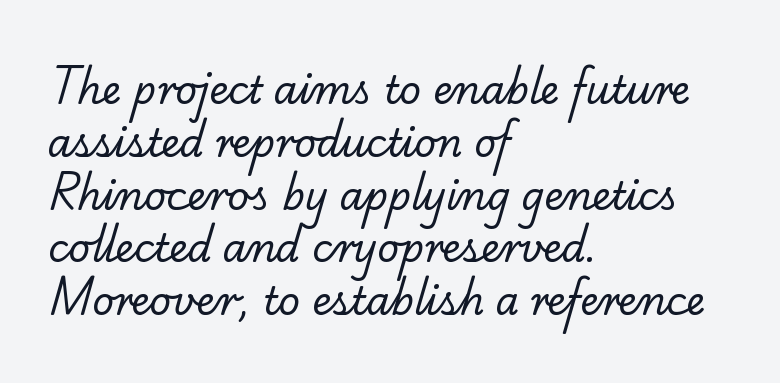
{"bold": "no", "weight": "regular", "width": "normal", "stroke_contrast": "low", "x_height": "small", "monospaced": "no", "underline": "no", "align": "left", "line_spacing": "normal", "line_spacing_ratio": 1.39, "letter_spacing": "normal", "letter_spacing_em": 0.0, "glyph_px": 38}
